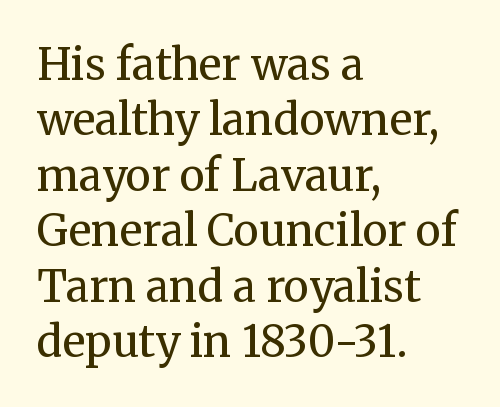
The image shows 43 px regular-weight serif type, upright; set left-aligned, normal line spacing (1.29x), normal letter spacing, not underlined; medium stroke contrast and a medium x-height.
